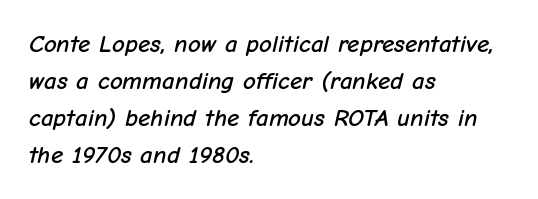
The image shows 25 px text type, italic (leaning right); set left-aligned, normal line spacing (1.48x), normal letter spacing, not underlined.
